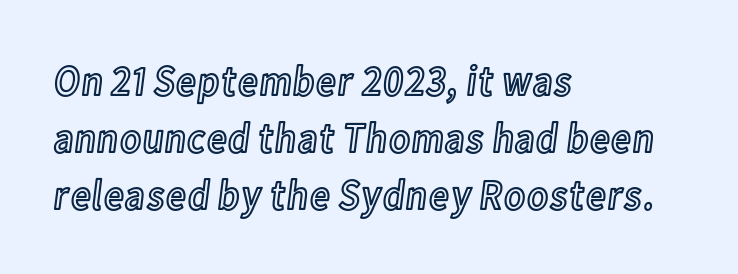
Reading down the block, your eye returns to a fixed left position each line. Compared with typical paragraphs, the rows here are spaced about the same. This sample has the flowing, uneven cadence of proportional lettering. The line texture is even and compact thanks to regular tracking.
